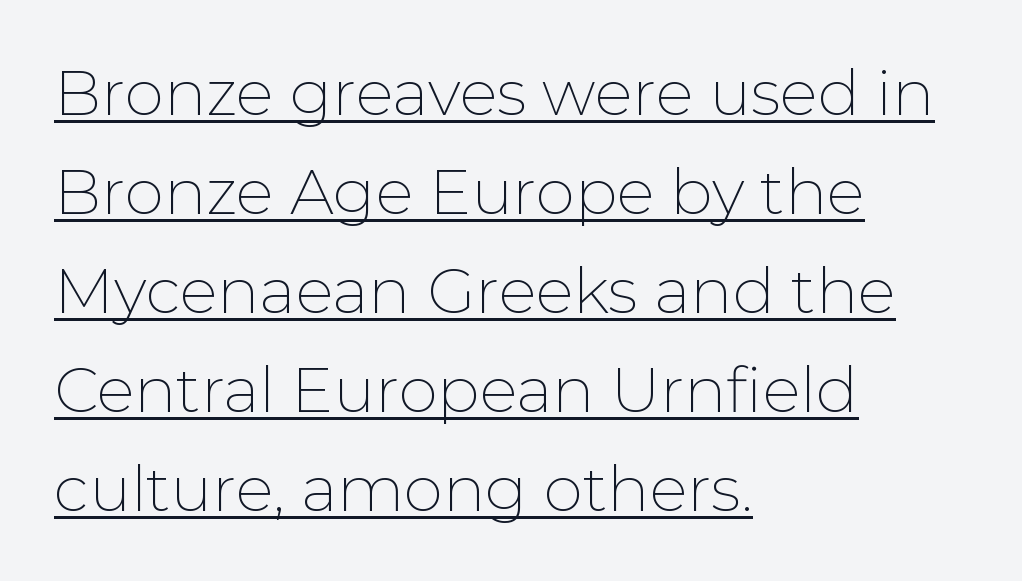
Q: Is the text bold? A: No.
Q: Is the text italic (slanted)? A: No, it is upright.
Q: Is the typeface a serif or a sans-serif typeface? A: Sans-serif.
Q: Is the text underlined? A: Yes.
Q: How is the paragraph aligned? A: Left-aligned.
Q: Is the spacing between letters normal or unusually wide? A: Normal.
Q: Is the spacing between lines tight, normal or loose? A: Normal.
Q: Width (condensed, normal, or wide)? A: Normal.
Q: Stroke contrast? A: Low.
Q: x-height? A: Medium.
Q: Monospaced? A: No.
